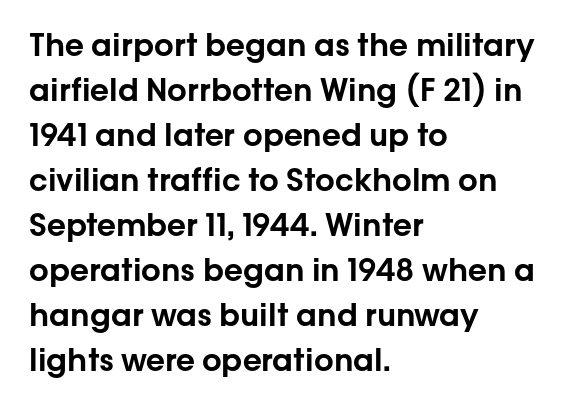
Q: Is the text italic (slanted)? A: No, it is upright.
Q: Is the typeface a serif or a sans-serif typeface? A: Sans-serif.
Q: Is the text underlined? A: No.
Q: How is the paragraph aligned? A: Left-aligned.
Q: Is the spacing between letters normal or unusually wide? A: Normal.
Q: Is the spacing between lines tight, normal or loose? A: Normal.
Q: Width (condensed, normal, or wide)? A: Normal.
Q: Stroke contrast? A: Low.
Q: x-height? A: Medium.
Q: Monospaced? A: No.
